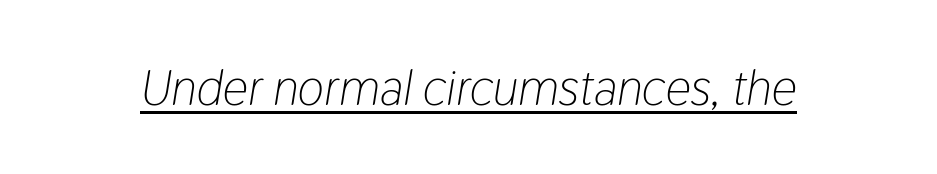
{"italic": "yes", "lean": "right", "slant_degrees": 9, "bold": "no", "weight": "light", "width": "condensed", "stroke_contrast": "low", "x_height": "medium", "monospaced": "no", "underline": "yes", "letter_spacing": "normal", "letter_spacing_em": 0.0, "glyph_px": 50}
